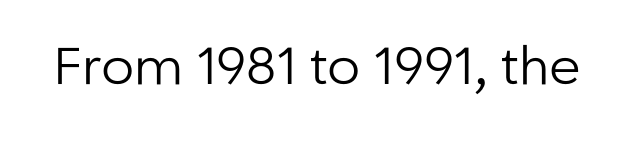
{"serif": "no", "italic": "no", "bold": "no", "weight": "regular", "width": "normal", "stroke_contrast": "low", "x_height": "medium", "monospaced": "no", "underline": "no", "letter_spacing": "normal", "letter_spacing_em": 0.0, "glyph_px": 52}
